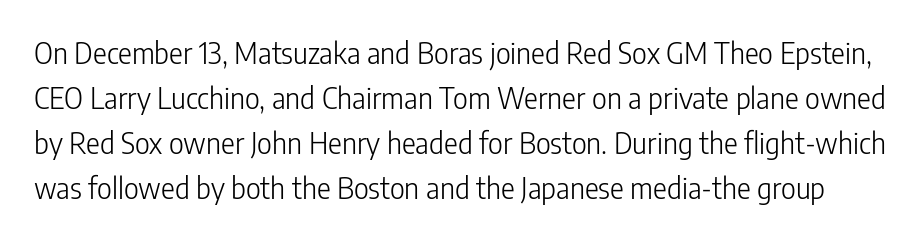
{"serif": "no", "italic": "no", "bold": "no", "weight": "light", "width": "condensed", "stroke_contrast": "low", "x_height": "medium", "monospaced": "no", "underline": "no", "line_spacing": "normal", "line_spacing_ratio": 1.55, "letter_spacing": "normal", "letter_spacing_em": 0.0, "glyph_px": 29}
